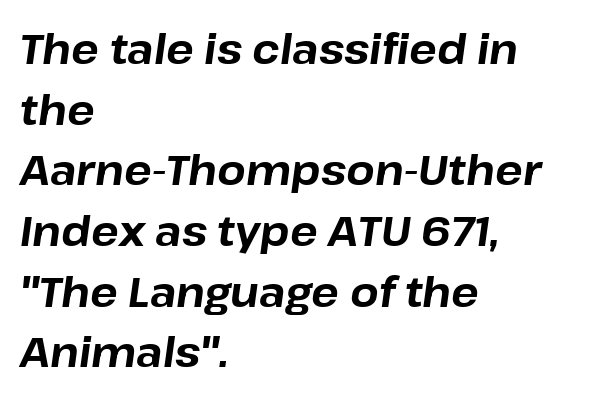
Q: Is the text bold? A: Yes.
Q: Is the text italic (slanted)? A: Yes, it leans right by about 8 degrees.
Q: Is the text underlined? A: No.
Q: How is the paragraph aligned? A: Left-aligned.
Q: Is the spacing between letters normal or unusually wide? A: Normal.
Q: Is the spacing between lines tight, normal or loose? A: Normal.
Q: Width (condensed, normal, or wide)? A: Normal.
Q: Stroke contrast? A: Low.
Q: x-height? A: Medium.
Q: Monospaced? A: No.
